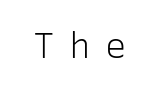
Q: Is the text bold? A: No.
Q: Is the text italic (slanted)? A: No, it is upright.
Q: Is the typeface a serif or a sans-serif typeface? A: Sans-serif.
Q: Is the text underlined? A: No.
Q: Is the spacing between letters normal or unusually wide? A: Unusually wide.
Q: Width (condensed, normal, or wide)? A: Normal.
Q: Stroke contrast? A: Low.
Q: x-height? A: Medium.
Q: Monospaced? A: Yes.
